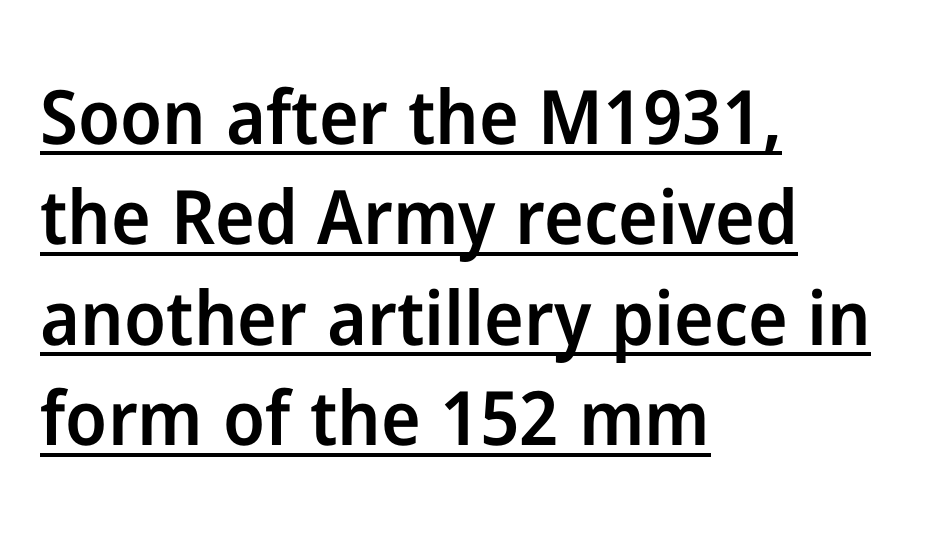
Q: Is the text bold? A: Semi-bold.
Q: Is the text italic (slanted)? A: No, it is upright.
Q: Is the typeface a serif or a sans-serif typeface? A: Sans-serif.
Q: Is the text underlined? A: Yes.
Q: How is the paragraph aligned? A: Left-aligned.
Q: Is the spacing between letters normal or unusually wide? A: Normal.
Q: Is the spacing between lines tight, normal or loose? A: Normal.
Q: Width (condensed, normal, or wide)? A: Normal.
Q: Stroke contrast? A: Low.
Q: x-height? A: Medium.
Q: Monospaced? A: No.
